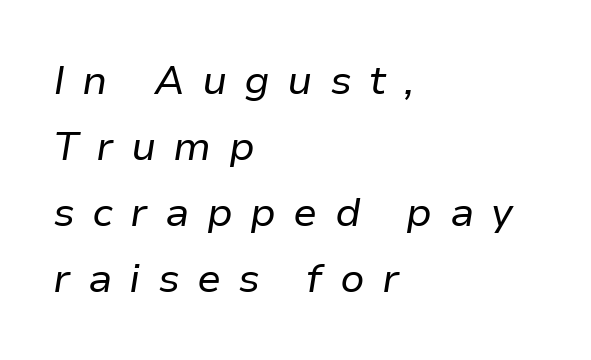
The image shows 40 px regular-weight type, italic (leaning right); set left-aligned, normal line spacing (1.65x), unusually wide letter spacing (+0.43 em), not underlined; low stroke contrast and a medium x-height.
